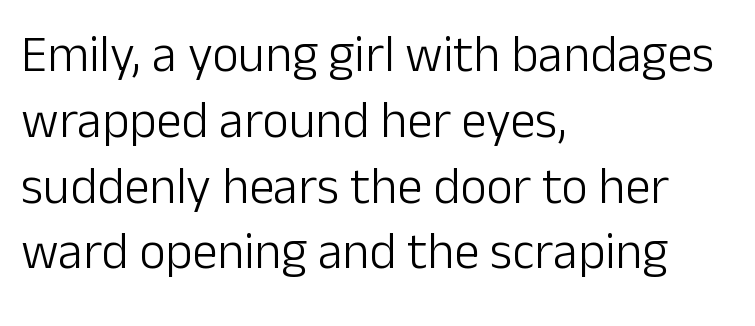
The image shows 51 px light sans-serif type, upright; set left-aligned, normal line spacing (1.29x), normal letter spacing, not underlined; low stroke contrast and a medium x-height.
